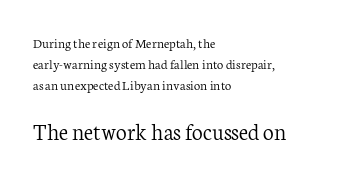
{"italic": "no", "bold": "no", "underline": "no", "align": "left", "line_spacing": "normal", "line_spacing_ratio": 1.5, "letter_spacing": "normal", "letter_spacing_em": 0.0, "larger_block": "second", "size_ratio": 1.71, "glyph_px": 24}
